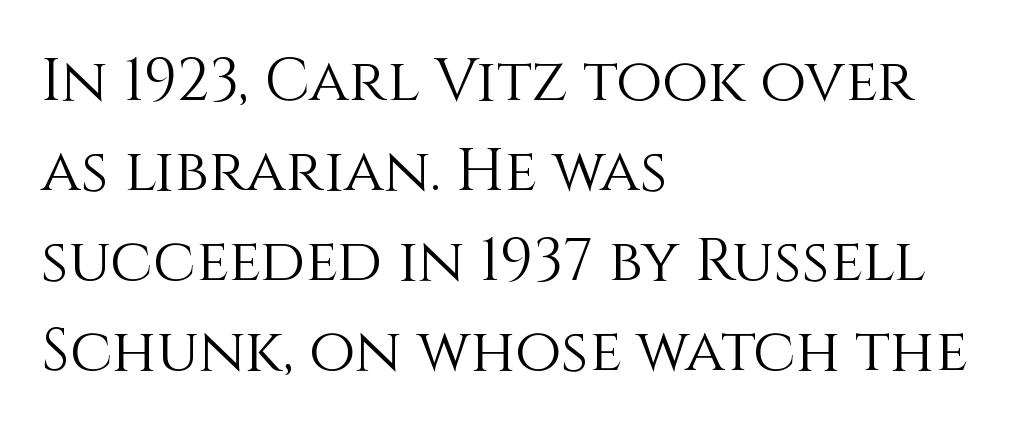
Q: Is the text bold? A: No.
Q: Is the text italic (slanted)? A: No, it is upright.
Q: Is the text underlined? A: No.
Q: How is the paragraph aligned? A: Left-aligned.
Q: Is the spacing between letters normal or unusually wide? A: Normal.
Q: Is the spacing between lines tight, normal or loose? A: Normal.
Q: Width (condensed, normal, or wide)? A: Normal.
Q: x-height? A: Large.
Q: Monospaced? A: No.
